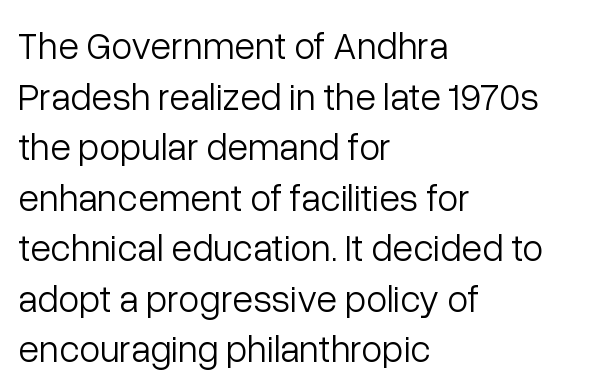
The image shows 38 px light sans-serif type, upright; set left-aligned, normal line spacing (1.33x), normal letter spacing, not underlined; low stroke contrast and a medium x-height.
